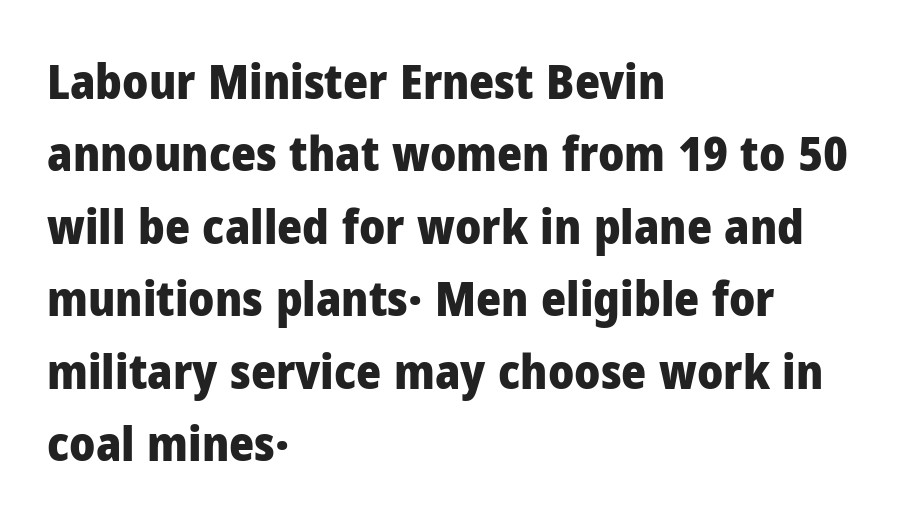
Every stem runs plumb, perpendicular to the baseline. A typesetter would label this face a sans. The line texture is even and compact thanks to regular tracking. Compared with typical paragraphs, the rows here are spaced about the same.
